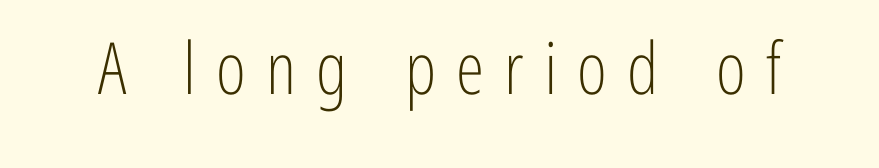
The image shows 72 px light, condensed sans-serif type, upright; set unusually wide letter spacing (+0.28 em), not underlined; low stroke contrast and a medium x-height.
